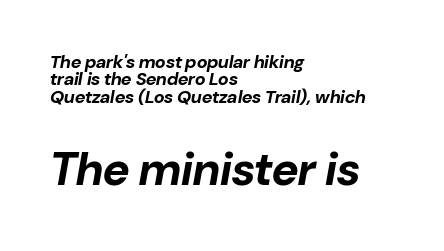
The image shows 46 px bold type, italic (leaning right); set left-aligned, tight line spacing (0.97x), normal letter spacing, not underlined; the second (bottom) block is 2.56x larger; low stroke contrast and a medium x-height.
